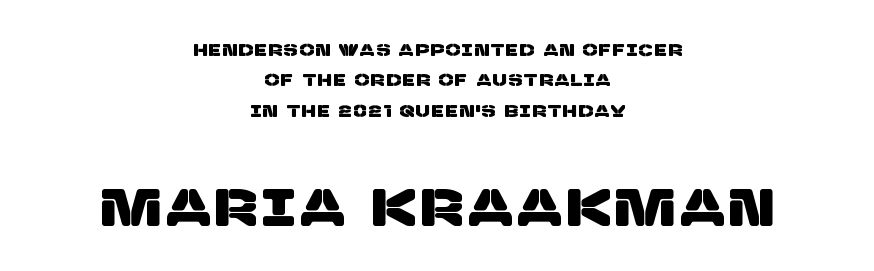
{"serif": "no", "width": "normal", "stroke_contrast": "low", "x_height": "large", "monospaced": "no", "underline": "no", "align": "center", "line_spacing_ratio": 1.79, "larger_block": "second", "size_ratio": 3.06, "glyph_px": 52}
